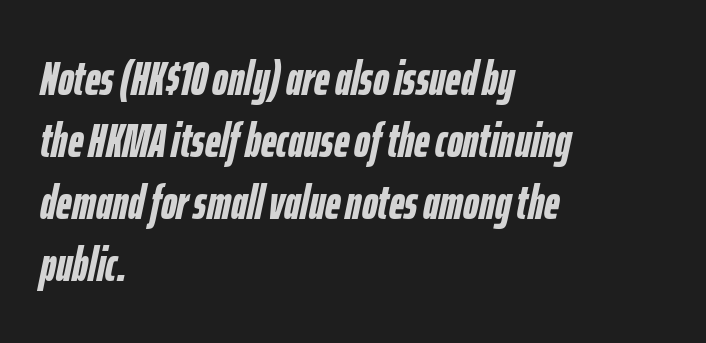
{"italic": "yes", "lean": "right", "slant_degrees": 12, "bold": "yes", "weight": "semibold", "width": "condensed", "stroke_contrast": "low", "x_height": "medium", "monospaced": "no", "underline": "no", "align": "left", "line_spacing": "normal", "line_spacing_ratio": 1.29, "letter_spacing": "normal", "letter_spacing_em": 0.0, "glyph_px": 48}
